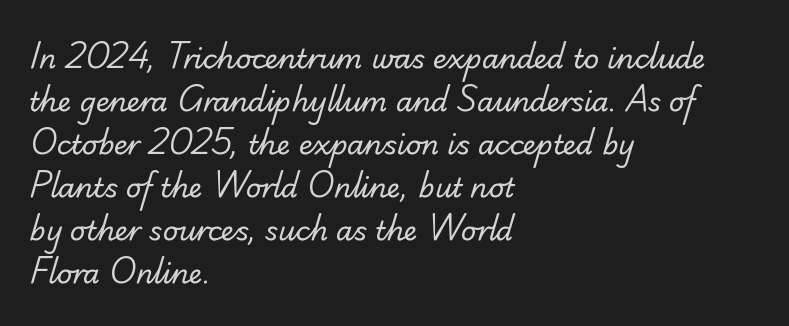
{"bold": "no", "underline": "no", "align": "left", "line_spacing": "normal", "line_spacing_ratio": 1.59, "letter_spacing": "normal", "letter_spacing_em": 0.0, "glyph_px": 27}
